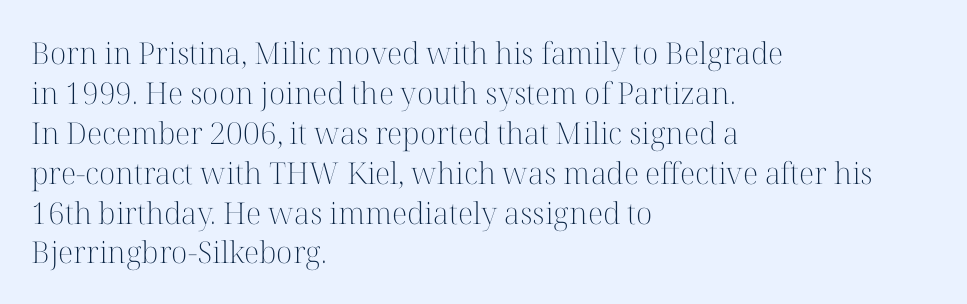
These glyphs show unthickened strokes, regular width or finer. Is there any slant? The stems are plumb. Lines of text with bare space underneath. The letters carry serifs — small finishing strokes at the ends of their stems.
